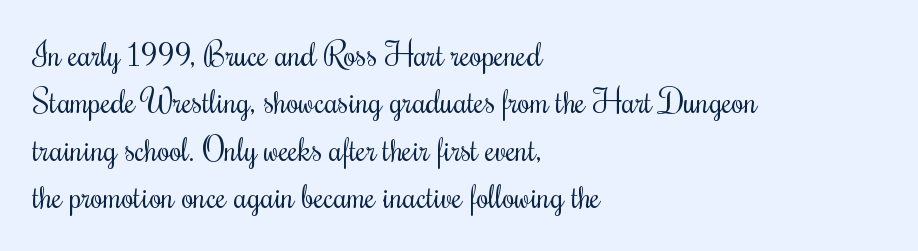
Q: Is the text bold? A: No.
Q: Is the text italic (slanted)? A: Yes.
Q: Is the text underlined? A: No.
Q: How is the paragraph aligned? A: Left-aligned.
Q: Is the spacing between letters normal or unusually wide? A: Normal.
Q: Is the spacing between lines tight, normal or loose? A: Normal.
Q: Width (condensed, normal, or wide)? A: Condensed.
Q: Stroke contrast? A: Medium.
Q: x-height? A: Small.
Q: Monospaced? A: No.
